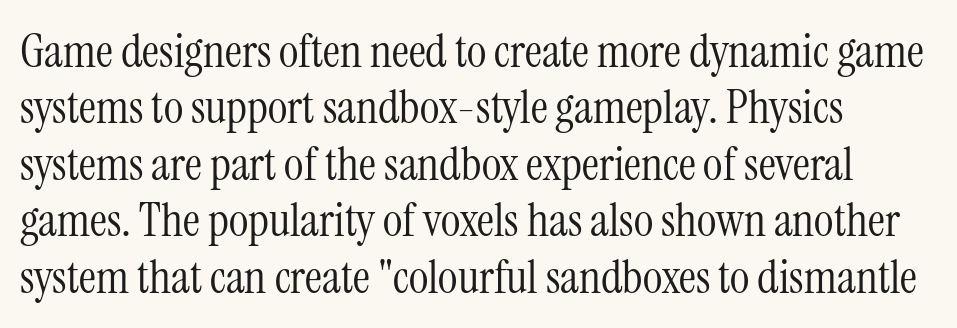
The image shows 47 px light, condensed serif type, upright; set left-aligned, line spacing 1.2x, normal letter spacing, not underlined; medium stroke contrast and a medium x-height.
